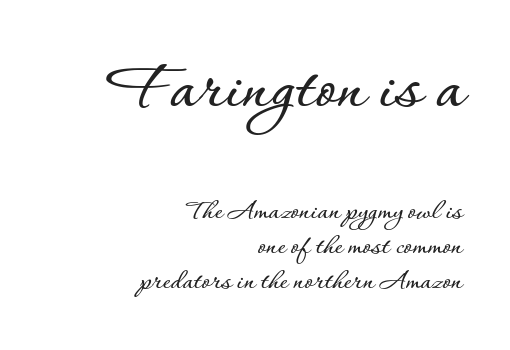
Q: Is the text italic (slanted)? A: Yes.
Q: Is the text underlined? A: No.
Q: How is the paragraph aligned? A: Right-aligned.
Q: Is the spacing between letters normal or unusually wide? A: Normal.
Q: Which block of text is set in a larger size, the first (top) or the second (bottom)? A: The first (top) one.
Q: Width (condensed, normal, or wide)? A: Normal.
Q: Stroke contrast? A: Low.
Q: x-height? A: Small.
Q: Monospaced? A: No.
